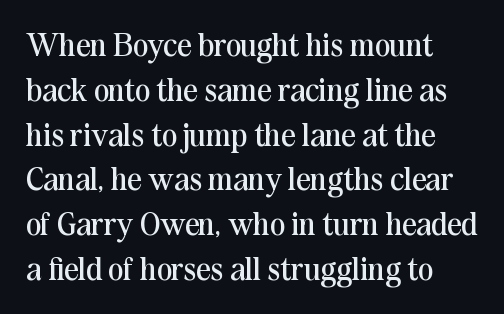
Q: Is the text bold? A: No.
Q: Is the text italic (slanted)? A: No, it is upright.
Q: Is the typeface a serif or a sans-serif typeface? A: Serif.
Q: Is the text underlined? A: No.
Q: How is the paragraph aligned? A: Left-aligned.
Q: Is the spacing between letters normal or unusually wide? A: Normal.
Q: Is the spacing between lines tight, normal or loose? A: Normal.
Q: Width (condensed, normal, or wide)? A: Normal.
Q: Stroke contrast? A: Medium.
Q: x-height? A: Medium.
Q: Monospaced? A: No.
